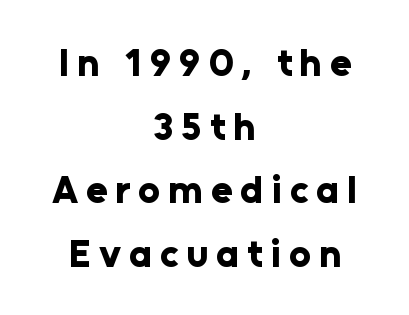
Q: Is the text bold? A: Yes.
Q: Is the text italic (slanted)? A: No, it is upright.
Q: Is the typeface a serif or a sans-serif typeface? A: Sans-serif.
Q: Is the text underlined? A: No.
Q: How is the paragraph aligned? A: Centered.
Q: Is the spacing between letters normal or unusually wide? A: Unusually wide.
Q: Is the spacing between lines tight, normal or loose? A: Normal.
Q: Width (condensed, normal, or wide)? A: Normal.
Q: Stroke contrast? A: Low.
Q: x-height? A: Medium.
Q: Monospaced? A: No.
